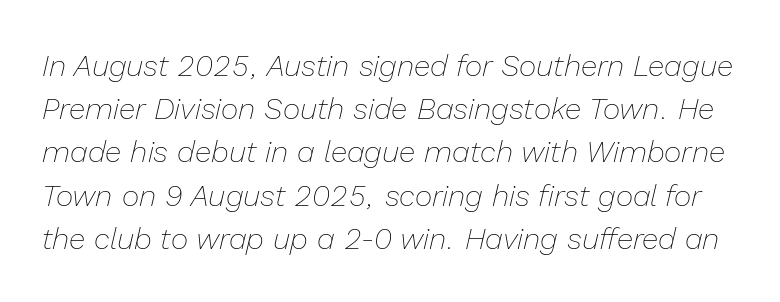
Q: Is the text bold? A: No.
Q: Is the text italic (slanted)? A: Yes, it leans right by about 13 degrees.
Q: Is the text underlined? A: No.
Q: Is the spacing between letters normal or unusually wide? A: Normal.
Q: Is the spacing between lines tight, normal or loose? A: Normal.
Q: Width (condensed, normal, or wide)? A: Normal.
Q: Stroke contrast? A: Low.
Q: x-height? A: Medium.
Q: Monospaced? A: No.
